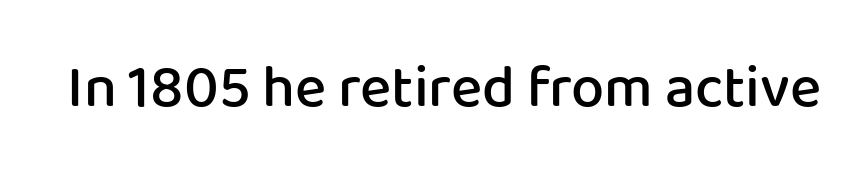
The image shows 59 px semibold sans-serif type, upright; set normal letter spacing, not underlined; low stroke contrast and a medium x-height.
